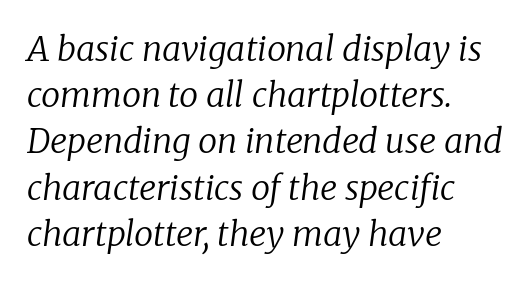
The image shows 34 px regular-weight serif type, italic (leaning right); set left-aligned, normal line spacing (1.36x), normal letter spacing, not underlined; low stroke contrast and a medium x-height.
